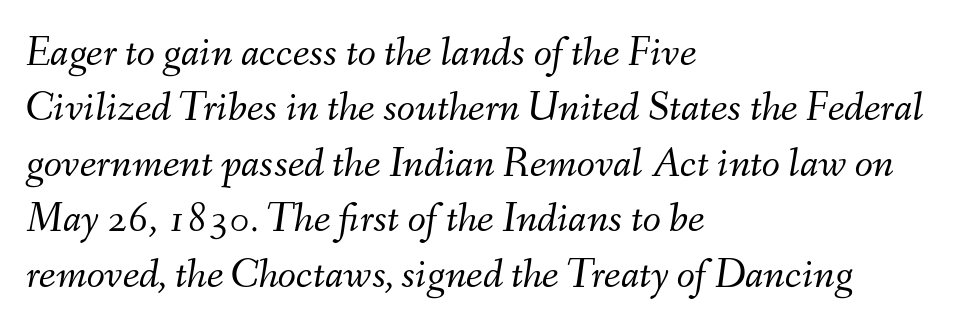
Letters rest on an invisible, unmarked baseline. This rendering uses left alignment, leaving the right contour irregular. Is there much room between lines? A standard amount, neither cramped nor airy. The face looks like a standard text weight, possibly lighter.
